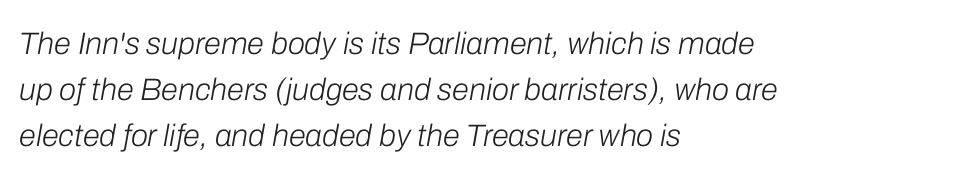
{"italic": "yes", "lean": "right", "slant_degrees": 10, "bold": "no", "weight": "light", "width": "normal", "stroke_contrast": "low", "x_height": "medium", "monospaced": "no", "underline": "no", "align": "left", "line_spacing": "normal", "line_spacing_ratio": 1.49, "letter_spacing": "normal", "letter_spacing_em": 0.0, "glyph_px": 31}
